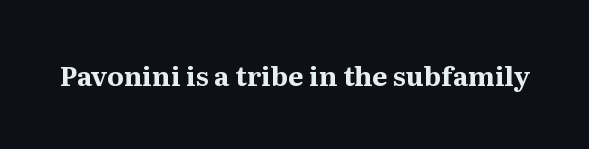
{"italic": "no", "bold": "yes", "underline": "no", "letter_spacing": "normal", "letter_spacing_em": 0.0, "glyph_px": 27}
